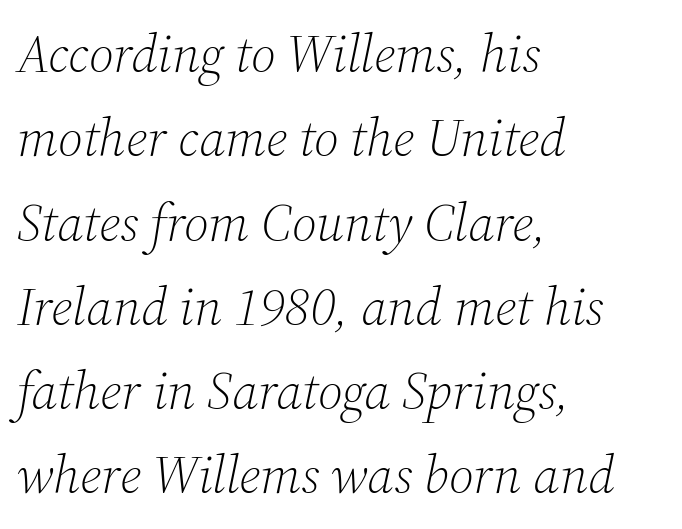
The image shows 53 px light serif type, italic (leaning right); set left-aligned, normal line spacing (1.59x), normal letter spacing, not underlined; medium stroke contrast and a medium x-height.
